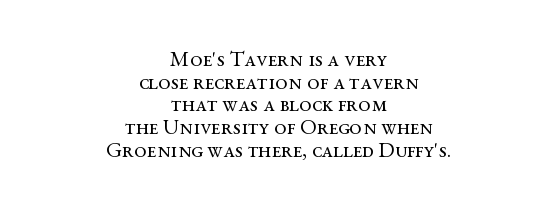
{"italic": "no", "bold": "no", "underline": "no", "align": "center", "line_spacing": "tight", "line_spacing_ratio": 1.03, "letter_spacing": "normal", "letter_spacing_em": 0.0, "glyph_px": 22}
